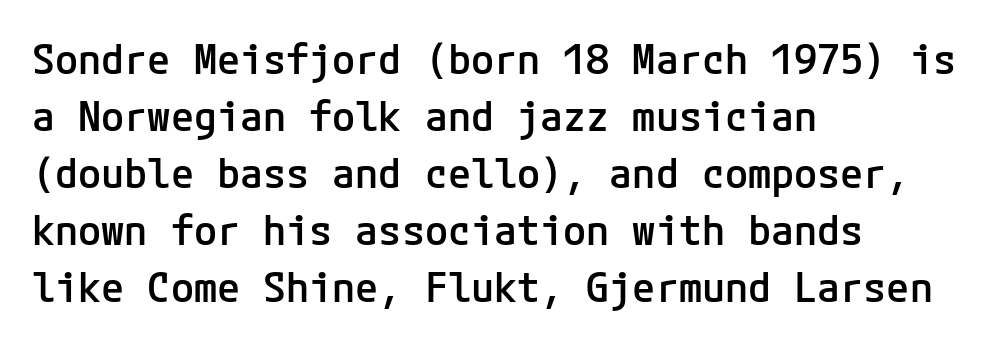
{"serif": "no", "italic": "no", "bold": "semi", "weight": "semibold", "width": "normal", "stroke_contrast": "low", "x_height": "medium", "underline": "no", "align": "left", "line_spacing": "normal", "line_spacing_ratio": 1.36, "letter_spacing": "normal", "letter_spacing_em": 0.0, "glyph_px": 42}
